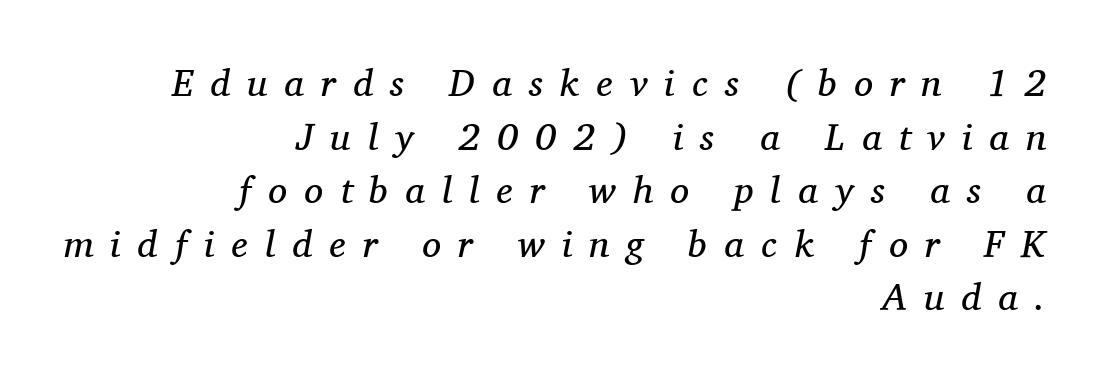
Are there feet on the stems? There are — it's a serif. Spacing verdict: proportional, widths tailored to each character. Summary of vertical rhythm: regular, with standard interline spacing. On a weight scale, this lands at 450 or below. The glyphs are unaccompanied by any horizontal stroke below them. Reading down the block, your eye finds every line finishing at a fixed right position.
